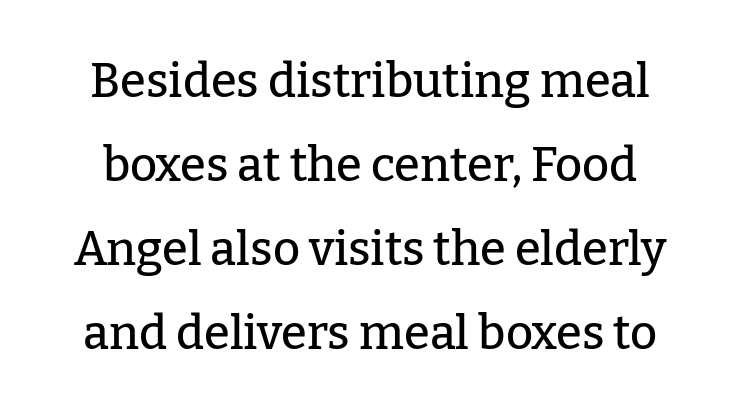
Q: Is the text italic (slanted)? A: No, it is upright.
Q: Is the typeface a serif or a sans-serif typeface? A: Serif.
Q: Is the text underlined? A: No.
Q: How is the paragraph aligned? A: Centered.
Q: Is the spacing between letters normal or unusually wide? A: Normal.
Q: Width (condensed, normal, or wide)? A: Normal.
Q: Stroke contrast? A: Low.
Q: x-height? A: Medium.
Q: Monospaced? A: No.
